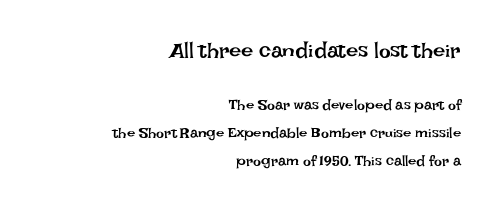
The tracking reads as untouched default to a designer's eye. The emphasis by scale lands on block number one, above. Every row of glyphs terminates at an identical x-position on the right. A clean baseline with only descenders dipping below it. Heaviness? Minimal to ordinary, like unemphasized prose.
